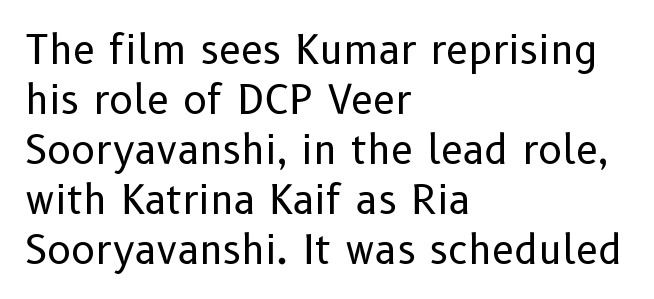
Q: Is the text bold? A: No.
Q: Is the text italic (slanted)? A: No, it is upright.
Q: Is the typeface a serif or a sans-serif typeface? A: Sans-serif.
Q: Is the text underlined? A: No.
Q: How is the paragraph aligned? A: Left-aligned.
Q: Is the spacing between letters normal or unusually wide? A: Normal.
Q: Is the spacing between lines tight, normal or loose? A: Normal.
Q: Width (condensed, normal, or wide)? A: Normal.
Q: Stroke contrast? A: Low.
Q: x-height? A: Medium.
Q: Monospaced? A: No.
